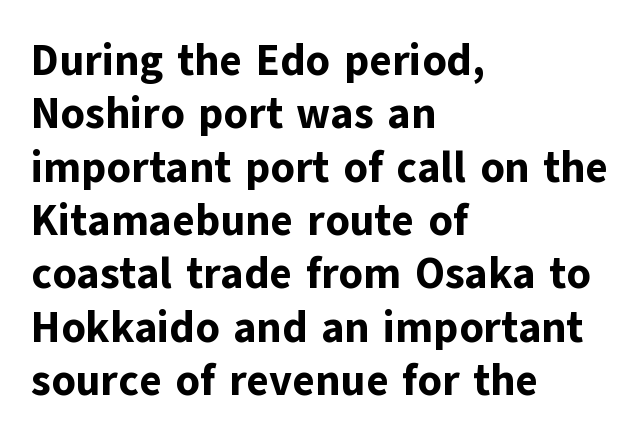
Q: Is the text bold? A: Yes.
Q: Is the text italic (slanted)? A: No, it is upright.
Q: Is the typeface a serif or a sans-serif typeface? A: Sans-serif.
Q: Is the text underlined? A: No.
Q: How is the paragraph aligned? A: Left-aligned.
Q: Is the spacing between letters normal or unusually wide? A: Normal.
Q: Width (condensed, normal, or wide)? A: Normal.
Q: Stroke contrast? A: Low.
Q: x-height? A: Medium.
Q: Monospaced? A: No.
